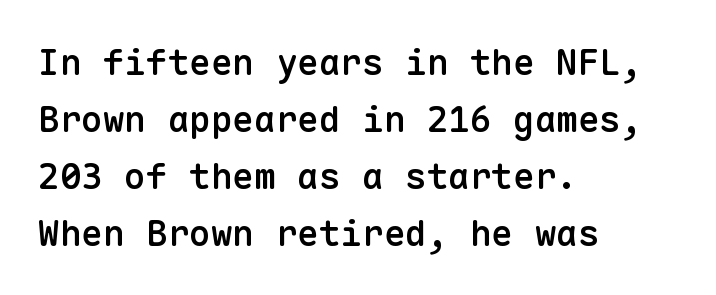
Moderately thickened strokes mark this as semibold type. The rendering anchors every line to the left-hand side. Posture: straight, roman, zero tilt. Every character here occupies the same horizontal width, giving the sample a typewriter-like rhythm. Note: no serifs on the glyphs.
